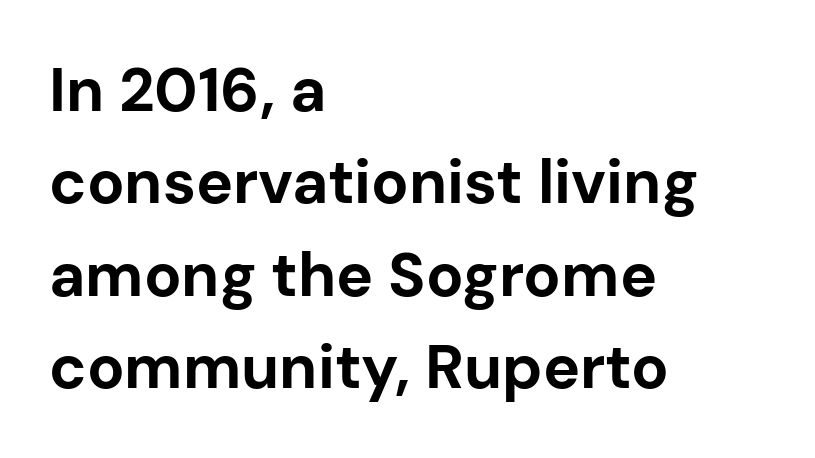
{"serif": "no", "italic": "no", "bold": "yes", "weight": "bold", "width": "normal", "stroke_contrast": "low", "x_height": "medium", "monospaced": "no", "underline": "no", "align": "left", "line_spacing": "normal", "line_spacing_ratio": 1.49, "letter_spacing": "normal", "letter_spacing_em": 0.0, "glyph_px": 62}
